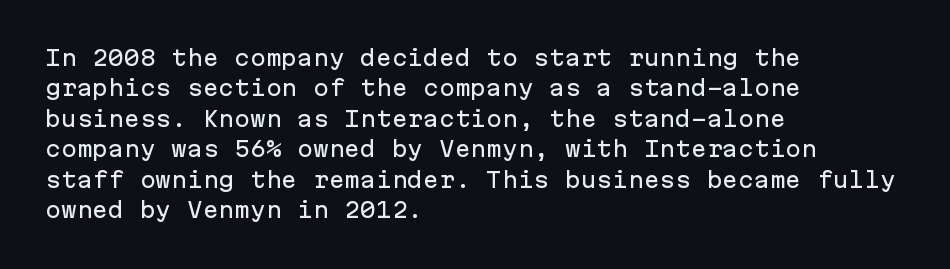
The image shows 21 px text type, upright; set left-aligned, normal line spacing (1.45x), normal letter spacing, not underlined.
